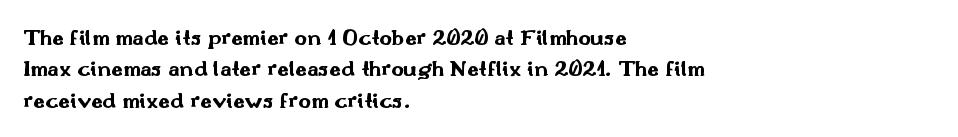
The image shows 24 px bold type, upright; set left-aligned, normal line spacing (1.31x), normal letter spacing, not underlined.
